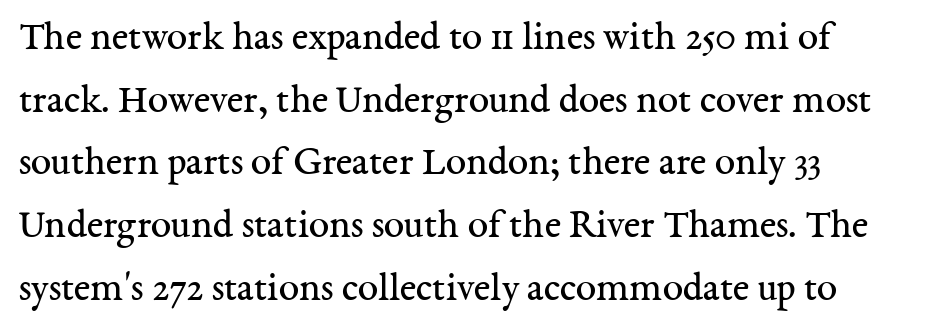
There is no visible air inserted between adjacent glyphs. On a weight scale, this lands at 450 or below. If you drew a ruler down the left edge, every line would touch it. You can tell from the footed stems that serif type was used. If you drew a line through each stem, it would be perfectly vertical.
